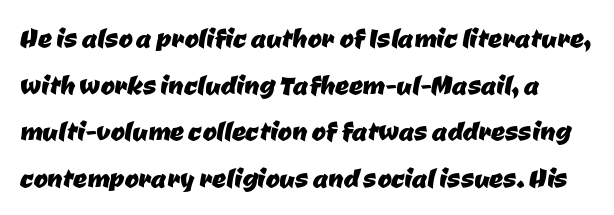
{"serif": "no", "width": "normal", "stroke_contrast": "low", "x_height": "medium", "monospaced": "no", "underline": "no", "line_spacing": "normal", "line_spacing_ratio": 1.37, "letter_spacing": "normal", "letter_spacing_em": 0.0, "glyph_px": 34}
